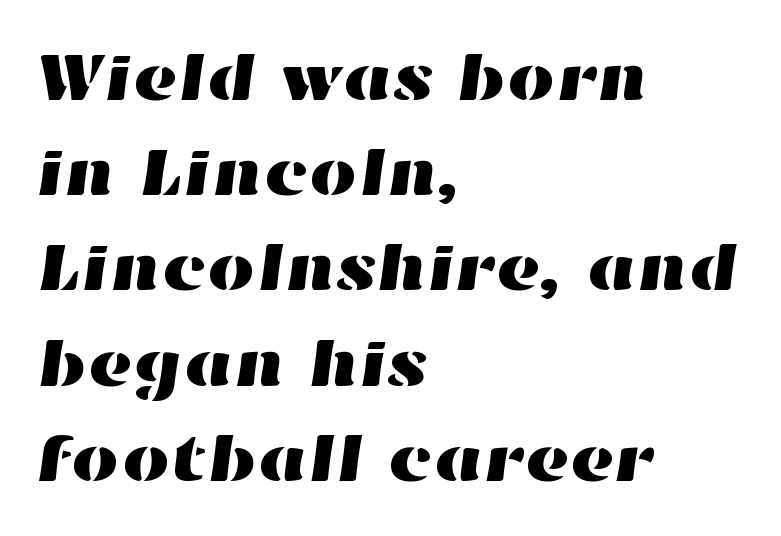
The image shows 68 px wide type; set left-aligned, normal line spacing (1.4x), normal letter spacing, not underlined; high stroke contrast and a medium x-height.
